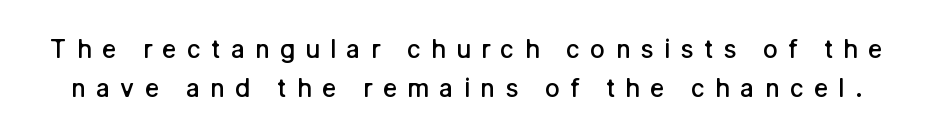
{"italic": "no", "bold": "semi", "underline": "no", "line_spacing": "normal", "line_spacing_ratio": 1.58, "letter_spacing": "wide", "letter_spacing_em": 0.4, "glyph_px": 25}
